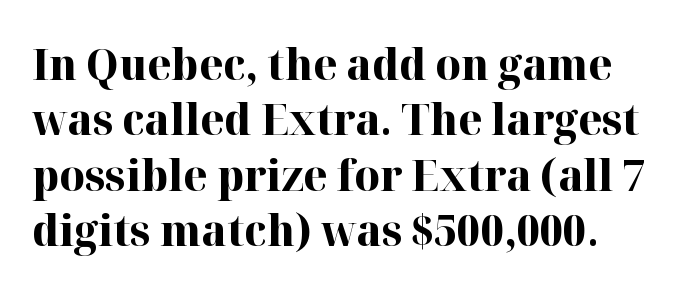
{"serif": "yes", "italic": "no", "bold": "yes", "weight": "bold", "width": "normal", "stroke_contrast": "high", "x_height": "medium", "monospaced": "no", "underline": "no", "line_spacing": "normal", "line_spacing_ratio": 1.26, "letter_spacing": "normal", "letter_spacing_em": 0.0, "glyph_px": 44}
